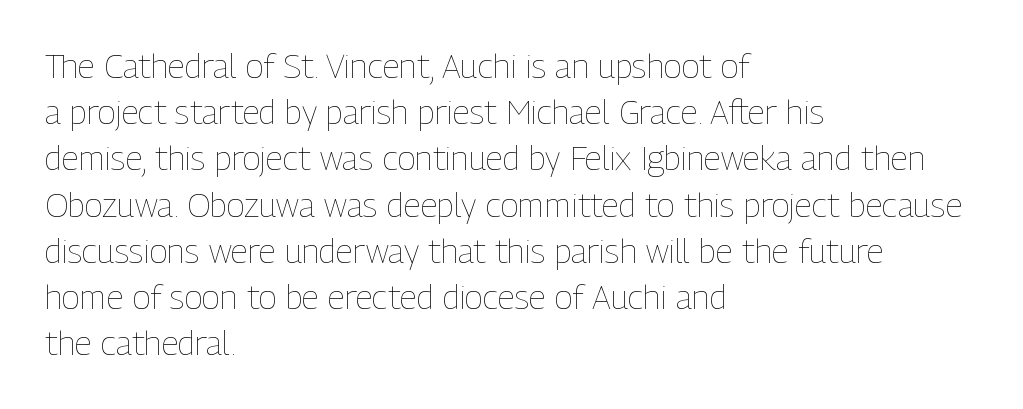
Q: Is the text bold? A: No.
Q: Is the text italic (slanted)? A: No, it is upright.
Q: Is the text underlined? A: No.
Q: How is the paragraph aligned? A: Left-aligned.
Q: Is the spacing between letters normal or unusually wide? A: Normal.
Q: Is the spacing between lines tight, normal or loose? A: Normal.
Q: Width (condensed, normal, or wide)? A: Condensed.
Q: Stroke contrast? A: Low.
Q: x-height? A: Medium.
Q: Monospaced? A: No.
